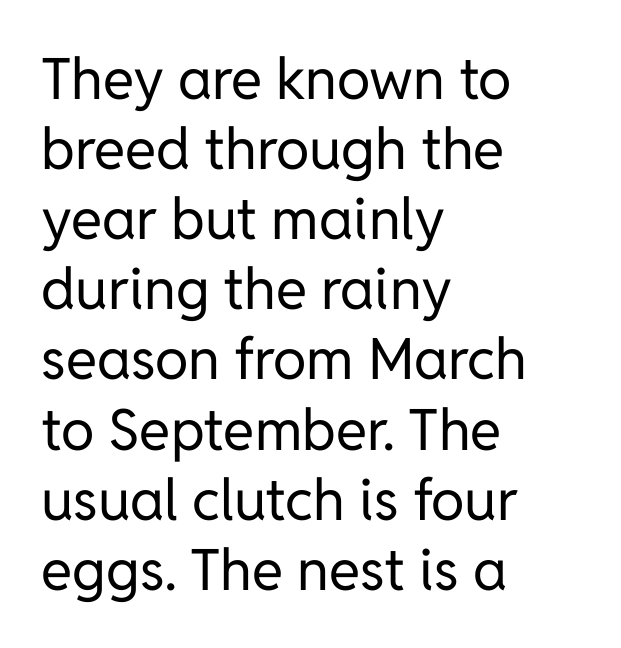
The baseline area is clear. Italic: no, the glyphs are upright roman. You could not count columns in this text — the font is proportionally spaced. These glyphs show unthickened strokes, regular width or finer. The passage shown has conventional tracking throughout.
